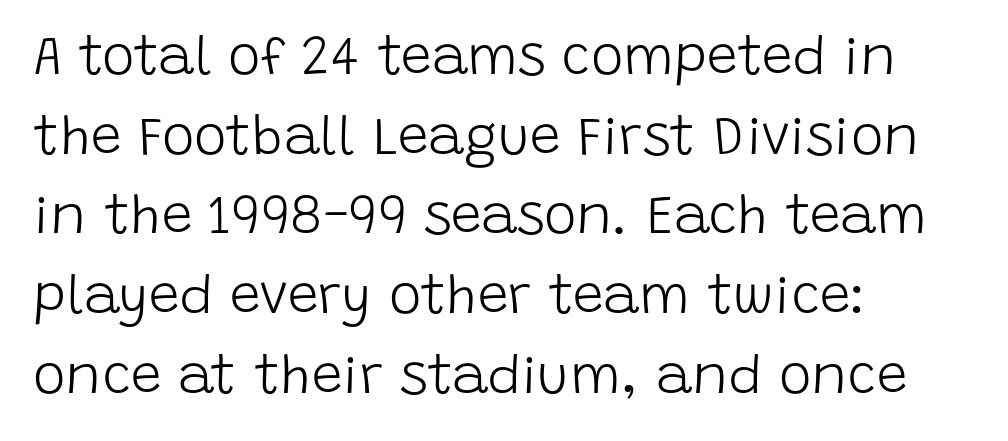
Q: Is the text bold? A: No.
Q: Is the text italic (slanted)? A: No, it is upright.
Q: Is the typeface a serif or a sans-serif typeface? A: Sans-serif.
Q: Is the text underlined? A: No.
Q: How is the paragraph aligned? A: Left-aligned.
Q: Is the spacing between letters normal or unusually wide? A: Normal.
Q: Is the spacing between lines tight, normal or loose? A: Normal.
Q: Width (condensed, normal, or wide)? A: Normal.
Q: Stroke contrast? A: Low.
Q: x-height? A: Large.
Q: Monospaced? A: No.
